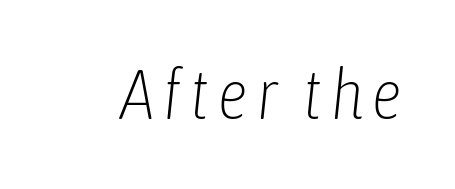
The image shows 70 px light, condensed type, italic (leaning right); set not underlined; low stroke contrast and a medium x-height.
